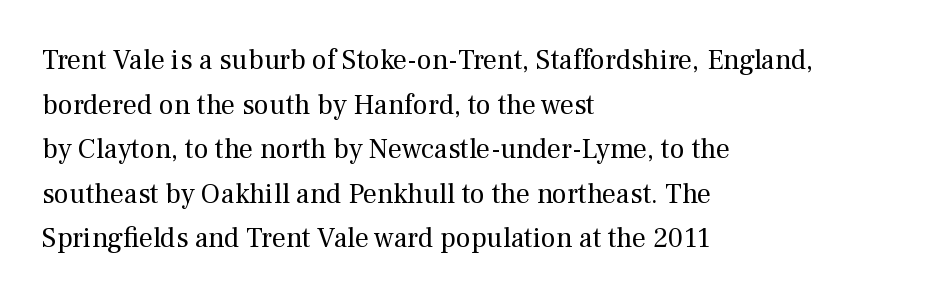
The image shows 28 px regular-weight serif type, upright; set left-aligned, normal line spacing (1.59x), normal letter spacing, not underlined; medium stroke contrast and a medium x-height.
